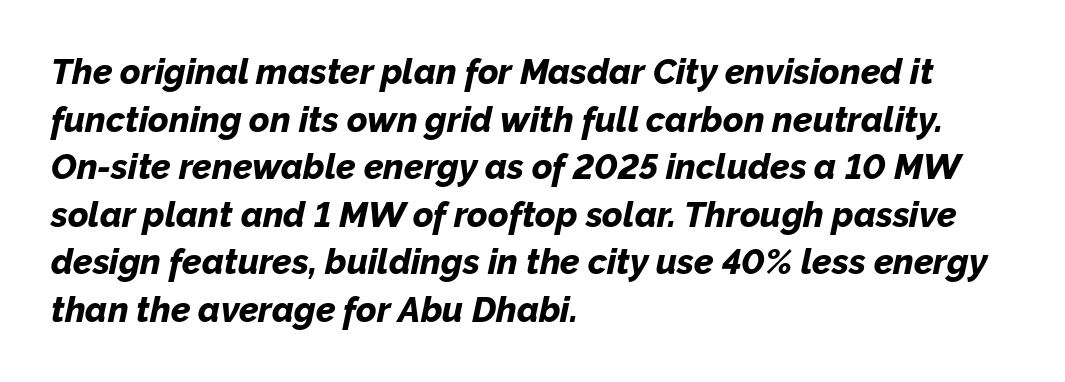
These lines sit exactly where default settings would place them. Alignment: flush left. The face used here is rendered with its standard letterfit. Honestly, there is no underline to notice here at all. The font is running at its bold setting. If you drew a line through each stem, it would be angled.
